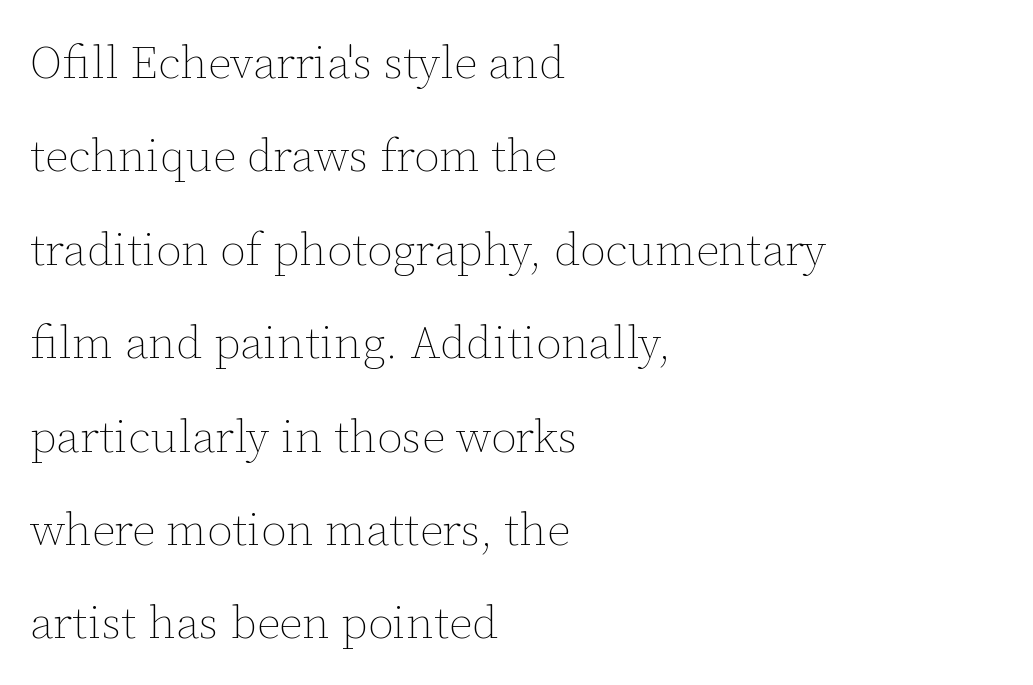
The image shows 46 px thin type, upright; set left-aligned, loose line spacing (2.03x), normal letter spacing, not underlined; low stroke contrast and a medium x-height.
